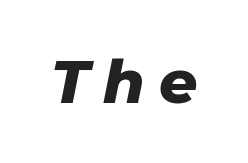
The image shows 60 px heavy type, italic (leaning right); set unusually wide letter spacing (+0.24 em), not underlined; low stroke contrast and a medium x-height.
